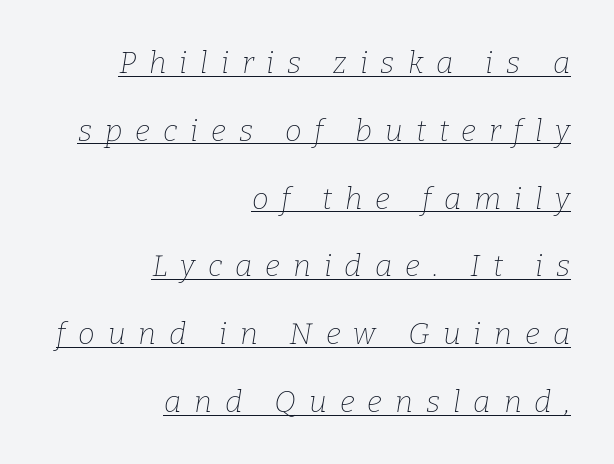
Notice how the passage keeps a crisp vertical edge on the right only. The weight tops out at a normal text grade. The designer dialed line spacing up above the default. Posture: slanted. The type is letterspaced generously, with wide tracking.
